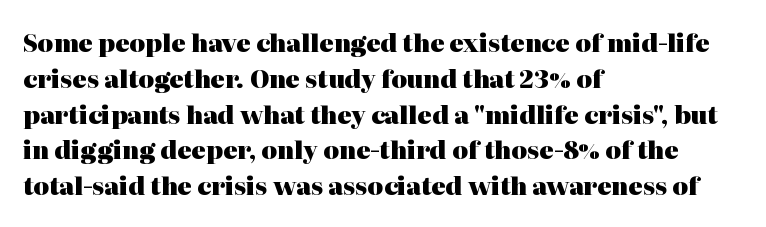
{"italic": "no", "bold": "yes", "underline": "no", "align": "left", "line_spacing": "normal", "line_spacing_ratio": 1.49, "letter_spacing": "normal", "letter_spacing_em": 0.0, "glyph_px": 24}
